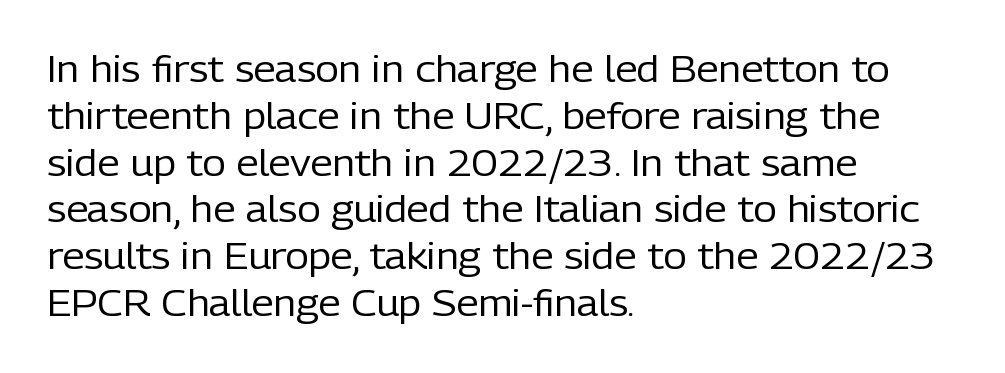
Q: Is the text bold? A: No.
Q: Is the text italic (slanted)? A: No, it is upright.
Q: Is the typeface a serif or a sans-serif typeface? A: Sans-serif.
Q: Is the text underlined? A: No.
Q: How is the paragraph aligned? A: Left-aligned.
Q: Is the spacing between letters normal or unusually wide? A: Normal.
Q: Is the spacing between lines tight, normal or loose? A: Normal.
Q: Width (condensed, normal, or wide)? A: Normal.
Q: Stroke contrast? A: Low.
Q: x-height? A: Medium.
Q: Monospaced? A: No.
